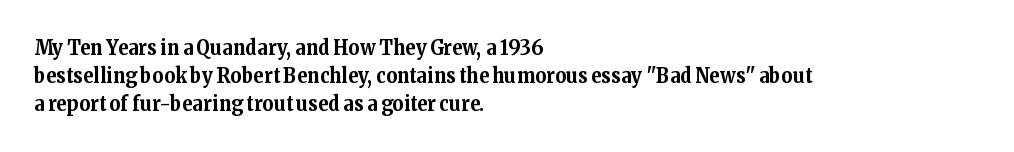
The image shows 21 px bold type, upright; set left-aligned, normal line spacing (1.34x), normal letter spacing, not underlined.
